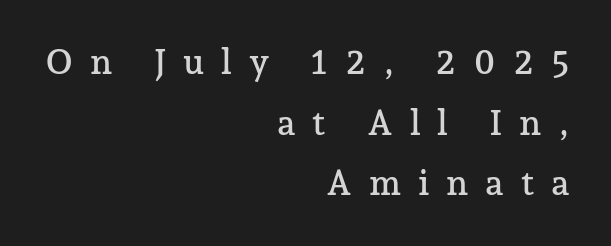
The image shows 35 px serif type, upright; set right-aligned, line spacing 1.73x, unusually wide letter spacing (+0.48 em), not underlined; low stroke contrast and a medium x-height.
